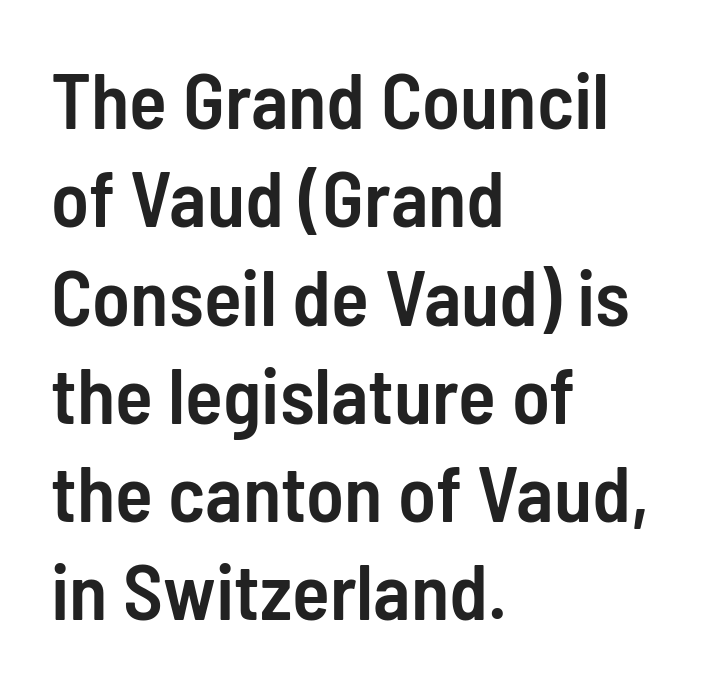
The image shows 78 px semibold, condensed sans-serif type, upright; set left-aligned, normal line spacing (1.26x), normal letter spacing, not underlined; low stroke contrast and a medium x-height.
